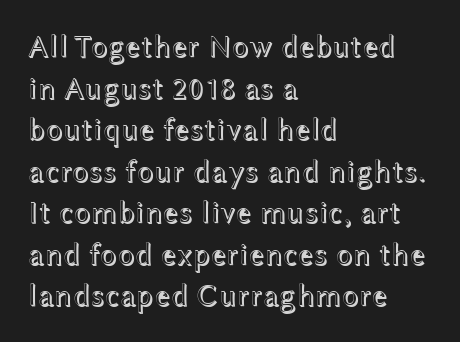
Students, observe: this is what conventionally led text looks like. Underline: absent. This sample has the flowing, uneven cadence of proportional lettering. Upright lettering throughout. These lines are set flush left with a ragged right edge. Standard letterfit; no display-style spreading of the glyphs.
